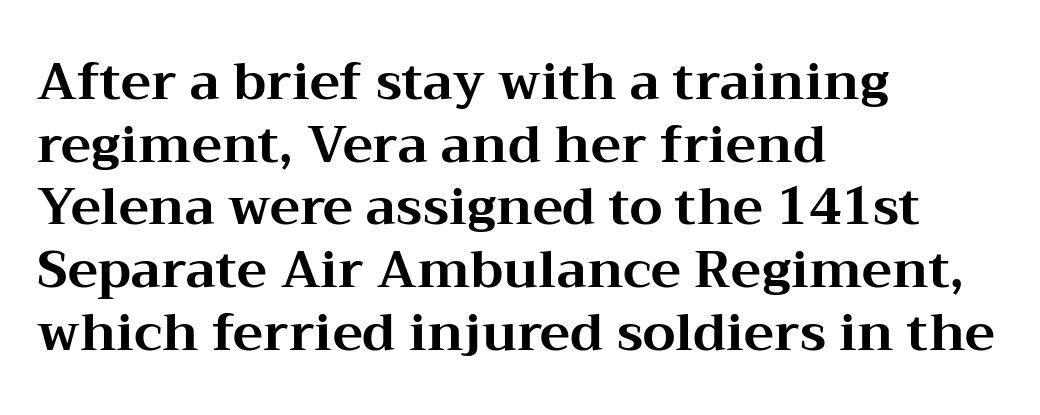
How are the letters spaced? Ordinarily, with no added tracking. You can tell it's not italic because the verticals are truly vertical. What kind of face is this? One with serifs. Each letter keeps its own natural width here, so spacing adapts to shape. The area under the type is left untouched.
